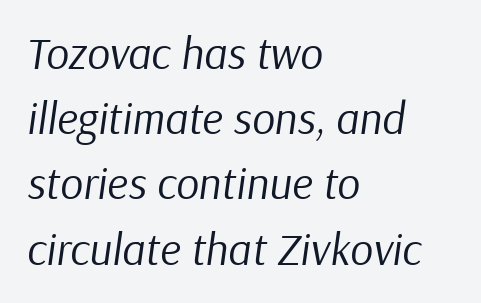
Q: Is the text bold? A: No.
Q: Is the text italic (slanted)? A: Yes, it leans right by about 9 degrees.
Q: Is the text underlined? A: No.
Q: How is the paragraph aligned? A: Left-aligned.
Q: Is the spacing between letters normal or unusually wide? A: Normal.
Q: Is the spacing between lines tight, normal or loose? A: Normal.
Q: Width (condensed, normal, or wide)? A: Normal.
Q: Stroke contrast? A: Low.
Q: x-height? A: Medium.
Q: Monospaced? A: No.
